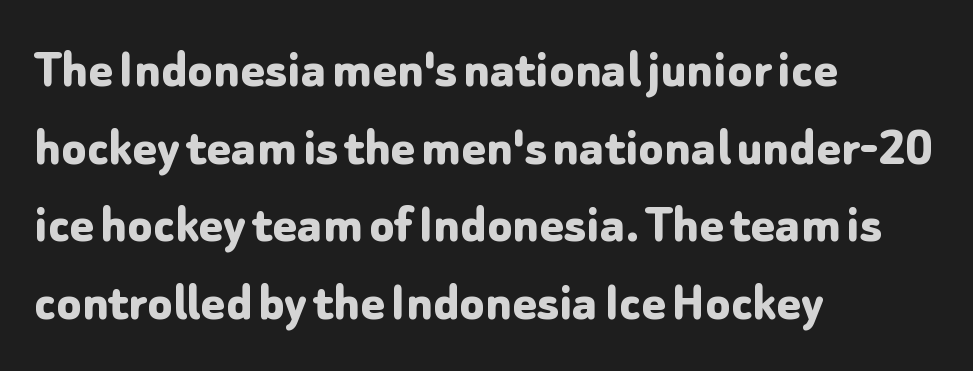
In terms of letterspacing, this is plain default setting. The typography opts for an upright posture over an oblique one. If you drew a ruler down the left edge, every line would touch it. These lines are composed in type without serifs. A normal amount of white space separates one row of letters from the next.
